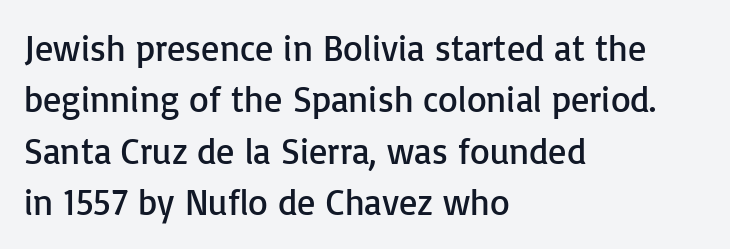
Q: Is the text bold? A: No.
Q: Is the text italic (slanted)? A: No, it is upright.
Q: Is the typeface a serif or a sans-serif typeface? A: Sans-serif.
Q: Is the text underlined? A: No.
Q: How is the paragraph aligned? A: Left-aligned.
Q: Is the spacing between letters normal or unusually wide? A: Normal.
Q: Is the spacing between lines tight, normal or loose? A: Normal.
Q: Width (condensed, normal, or wide)? A: Normal.
Q: Stroke contrast? A: Low.
Q: x-height? A: Medium.
Q: Monospaced? A: No.
